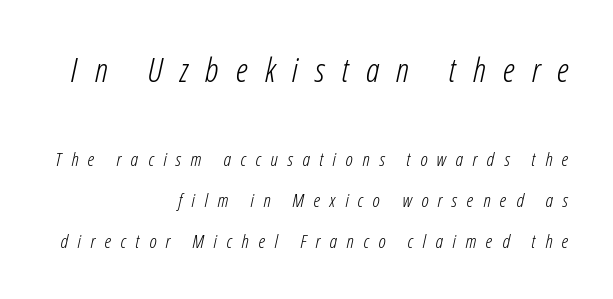
Each row of text sits above clean, open space. Compared with ordinary roman type, these characters are visibly tilted. Here the designer chose a conventional face with non-uniform glyph widths. Vertical spacing — loose. Notice how the passage keeps a crisp vertical edge on the right only. Think standard paragraph weight, or any step lighter than that.
